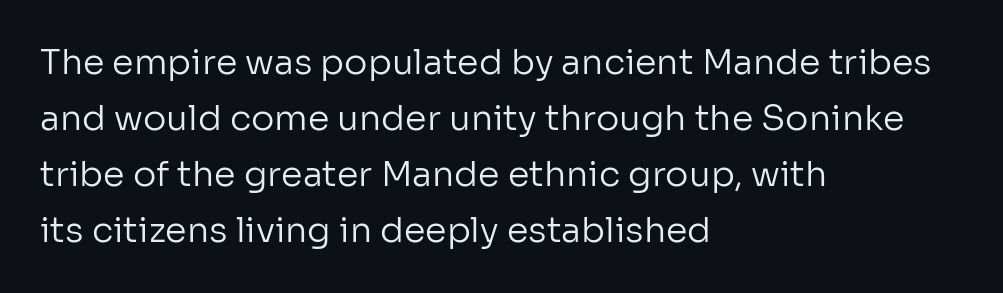
{"serif": "no", "italic": "no", "bold": "no", "weight": "regular", "width": "normal", "stroke_contrast": "low", "x_height": "medium", "monospaced": "no", "underline": "no", "align": "left", "line_spacing": "normal", "line_spacing_ratio": 1.6, "letter_spacing": "normal", "letter_spacing_em": 0.0, "glyph_px": 35}
